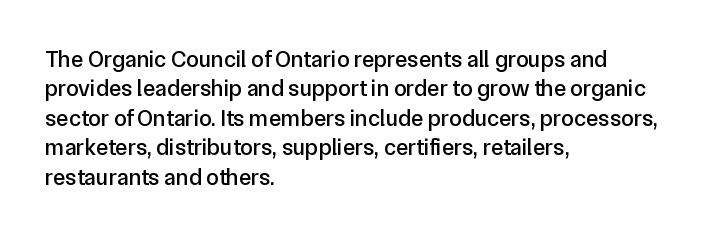
The image shows 23 px text type, upright; set left-aligned, normal line spacing (1.28x), normal letter spacing, not underlined.
